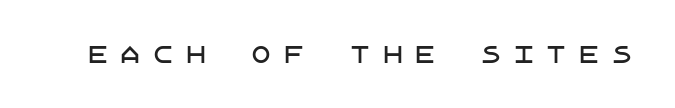
{"italic": "no", "underline": "no", "letter_spacing": "wide", "letter_spacing_em": 0.49, "glyph_px": 22}
